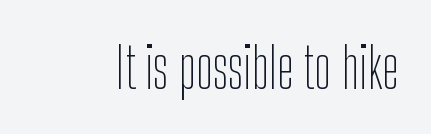
Q: Is the text bold? A: No.
Q: Is the text italic (slanted)? A: No, it is upright.
Q: Is the typeface a serif or a sans-serif typeface? A: Sans-serif.
Q: Is the text underlined? A: No.
Q: Is the spacing between letters normal or unusually wide? A: Normal.
Q: Width (condensed, normal, or wide)? A: Condensed.
Q: Stroke contrast? A: Low.
Q: x-height? A: Medium.
Q: Monospaced? A: No.
